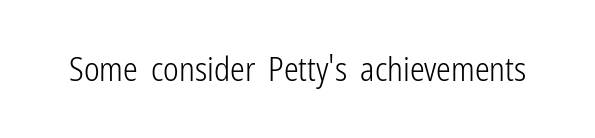
The image shows 33 px light, condensed sans-serif type, upright; set normal letter spacing, not underlined; low stroke contrast and a medium x-height.
